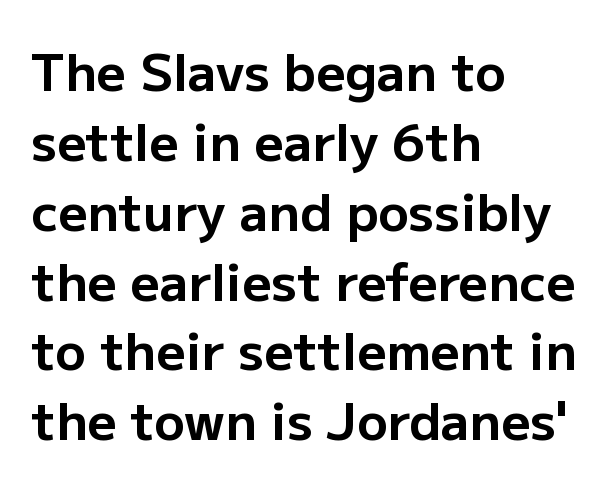
Q: Is the text bold? A: Yes.
Q: Is the text italic (slanted)? A: No, it is upright.
Q: Is the typeface a serif or a sans-serif typeface? A: Sans-serif.
Q: Is the text underlined? A: No.
Q: How is the paragraph aligned? A: Left-aligned.
Q: Is the spacing between letters normal or unusually wide? A: Normal.
Q: Is the spacing between lines tight, normal or loose? A: Normal.
Q: Width (condensed, normal, or wide)? A: Normal.
Q: Stroke contrast? A: Low.
Q: x-height? A: Medium.
Q: Monospaced? A: No.
